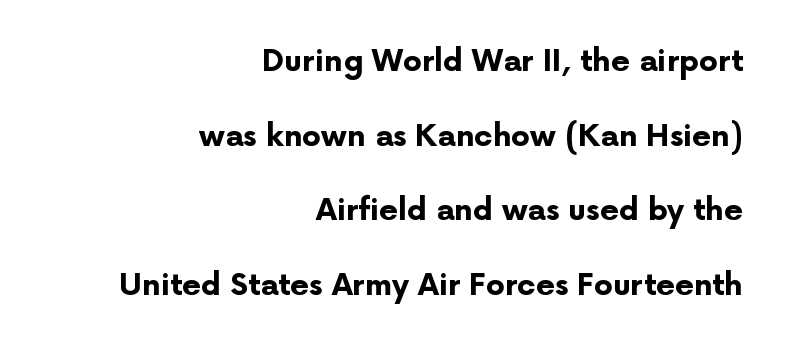
{"serif": "no", "italic": "no", "bold": "yes", "weight": "bold", "width": "normal", "stroke_contrast": "low", "x_height": "medium", "monospaced": "no", "underline": "no", "align": "right", "line_spacing": "loose", "line_spacing_ratio": 2.49, "letter_spacing": "normal", "letter_spacing_em": 0.0, "glyph_px": 30}
